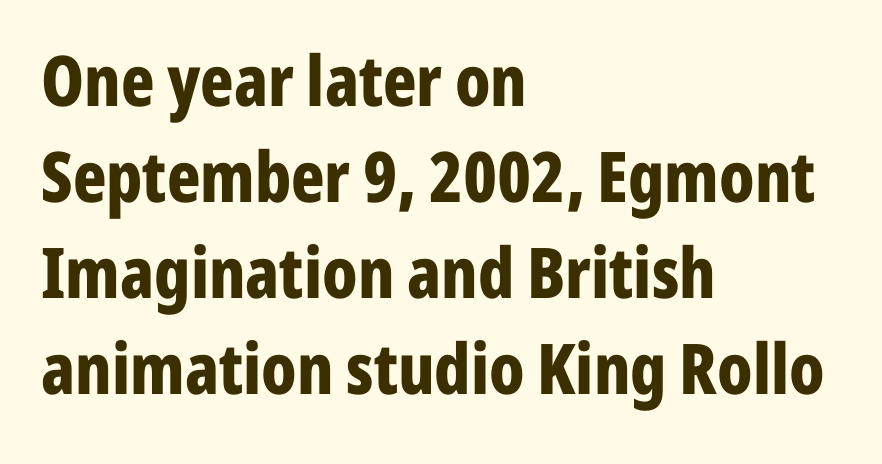
{"serif": "no", "italic": "no", "bold": "yes", "weight": "bold", "width": "condensed", "stroke_contrast": "low", "x_height": "medium", "monospaced": "no", "underline": "no", "align": "left", "line_spacing": "normal", "line_spacing_ratio": 1.37, "letter_spacing": "normal", "letter_spacing_em": 0.0, "glyph_px": 70}
